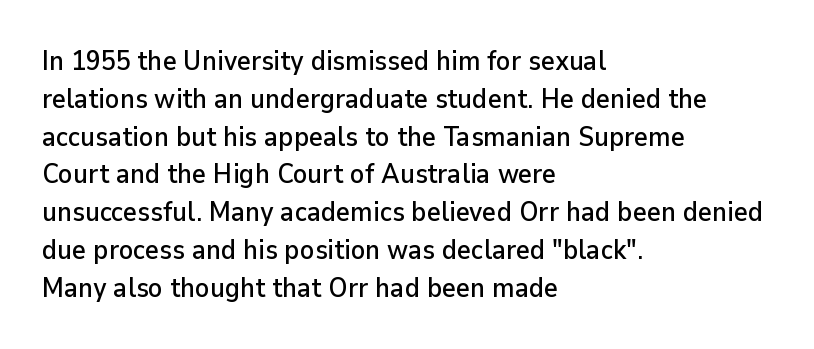
The image shows 27 px text type, upright; set left-aligned, normal line spacing (1.4x), normal letter spacing, not underlined.
